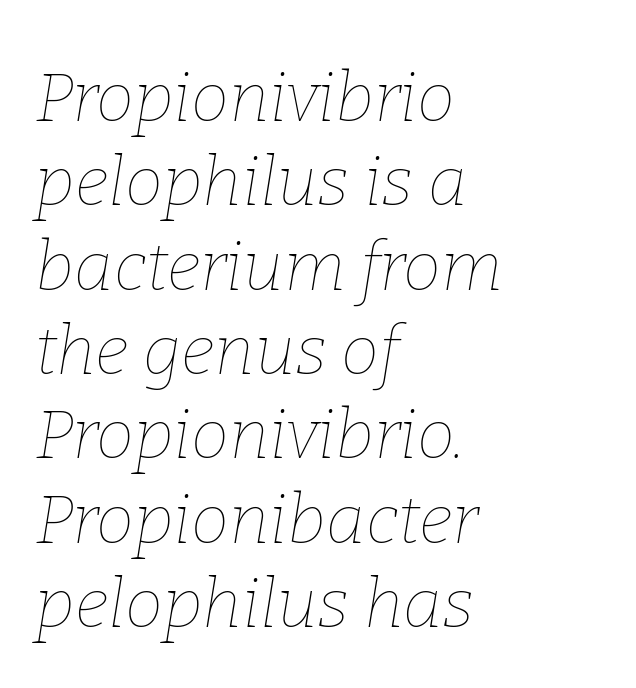
The image shows 68 px thin type, italic (leaning right); set left-aligned, line spacing 1.24x, normal letter spacing, not underlined; low stroke contrast and a medium x-height.
